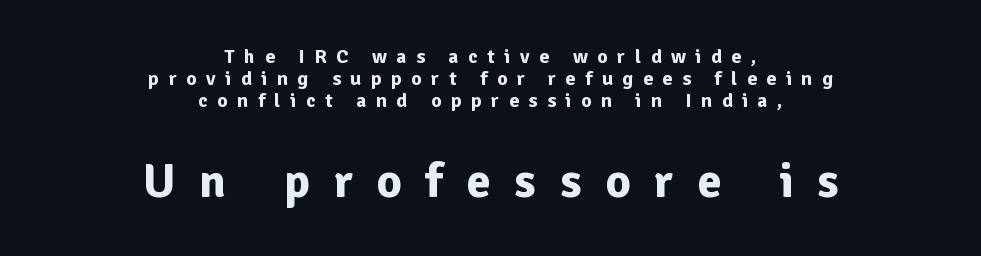
Tall strokes in this sample are plumb rather than angled. A centered setting, common on invitations and titles, is used for this passage. The glyphs are unaccompanied by any horizontal stroke below them. Each new line begins almost immediately beneath the previous one.
